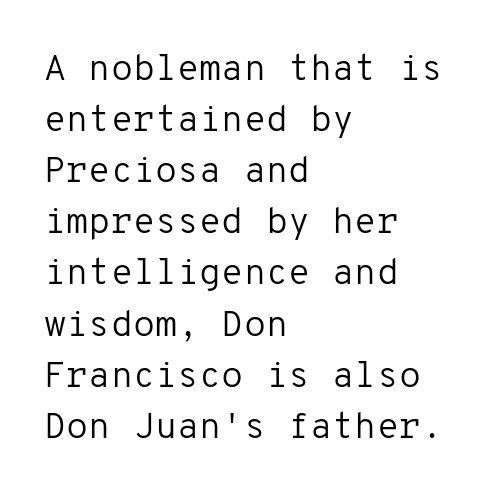
The image shows 36 px regular-weight sans-serif type, upright, monospaced; set left-aligned, normal line spacing (1.42x), normal letter spacing, not underlined; low stroke contrast and a medium x-height.
